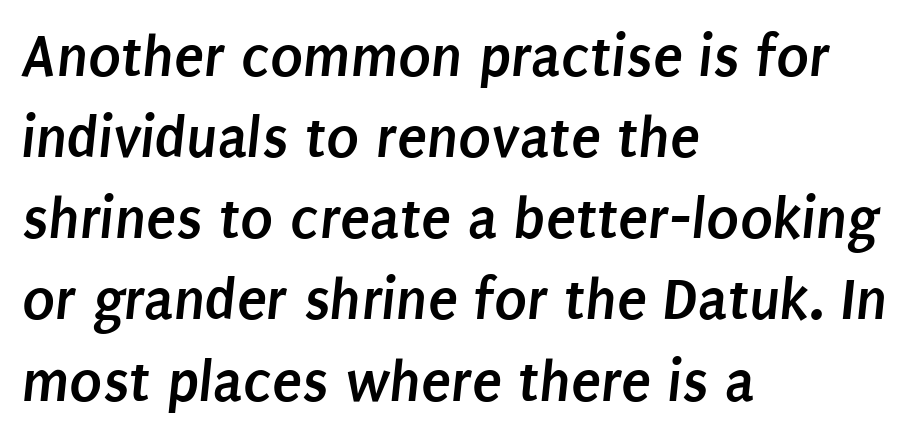
Q: Is the text bold? A: Yes.
Q: Is the typeface a serif or a sans-serif typeface? A: Sans-serif.
Q: Is the text underlined? A: No.
Q: How is the paragraph aligned? A: Left-aligned.
Q: Is the spacing between letters normal or unusually wide? A: Normal.
Q: Is the spacing between lines tight, normal or loose? A: Normal.
Q: Width (condensed, normal, or wide)? A: Condensed.
Q: Stroke contrast? A: Low.
Q: x-height? A: Large.
Q: Monospaced? A: No.
